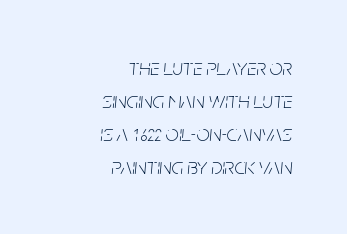
The image shows 23 px text type, italic (leaning right); set right-aligned, normal line spacing (1.44x), normal letter spacing, not underlined.
